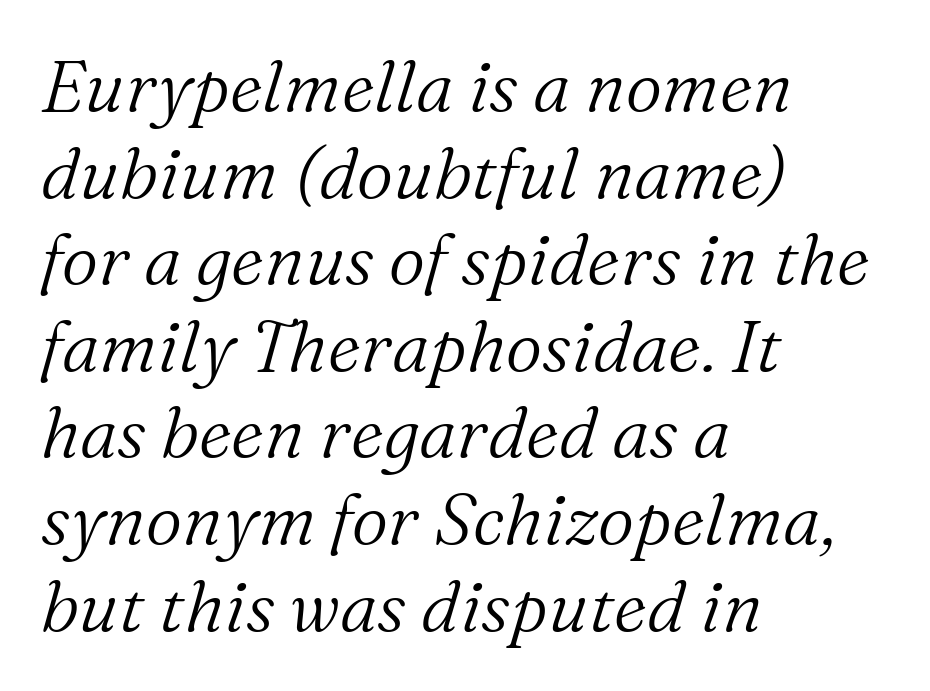
{"serif": "yes", "italic": "yes", "lean": "right", "slant_degrees": 16, "bold": "no", "weight": "light", "width": "normal", "stroke_contrast": "medium", "x_height": "medium", "monospaced": "no", "underline": "no", "align": "left", "line_spacing_ratio": 1.22, "letter_spacing": "normal", "letter_spacing_em": 0.0, "glyph_px": 71}
